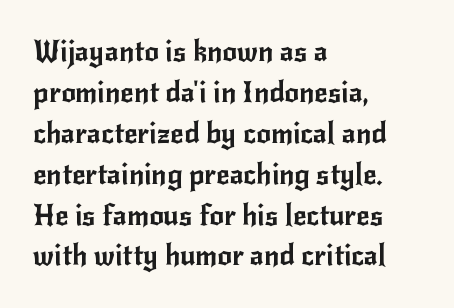
Q: Is the text italic (slanted)? A: No, it is upright.
Q: Is the typeface a serif or a sans-serif typeface? A: Sans-serif.
Q: Is the text underlined? A: No.
Q: How is the paragraph aligned? A: Left-aligned.
Q: Is the spacing between letters normal or unusually wide? A: Normal.
Q: Is the spacing between lines tight, normal or loose? A: Normal.
Q: Width (condensed, normal, or wide)? A: Normal.
Q: Stroke contrast? A: Low.
Q: x-height? A: Small.
Q: Monospaced? A: No.
